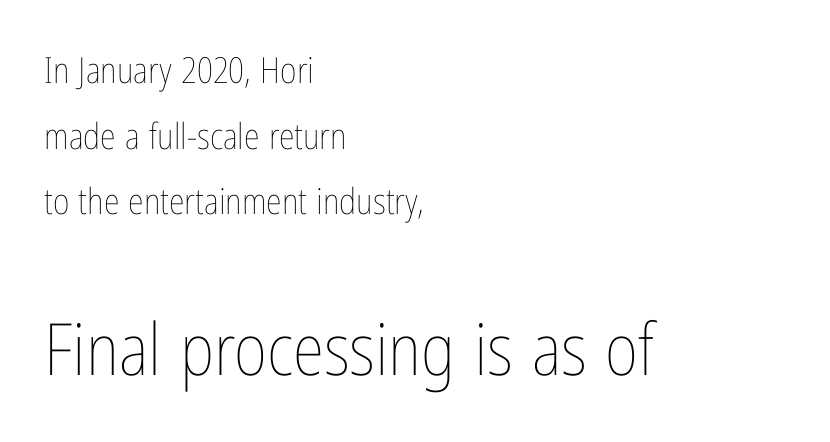
The image shows 72 px thin, condensed type, upright; set left-aligned, line spacing 1.82x, normal letter spacing, not underlined; the second (bottom) block is 2.0x larger; low stroke contrast and a medium x-height.
